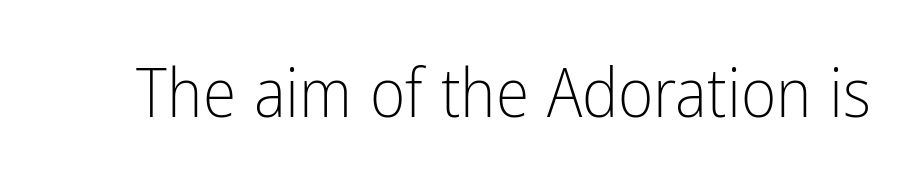
Each word holds together tightly as a unit, with standard inter-letter gaps. A roman cut, with each character standing at attention. Spacing verdict: proportional, widths tailored to each character. The zone under the glyphs is completely vacant. Stroke thickness stays within the range of a standard reading face or lighter.
